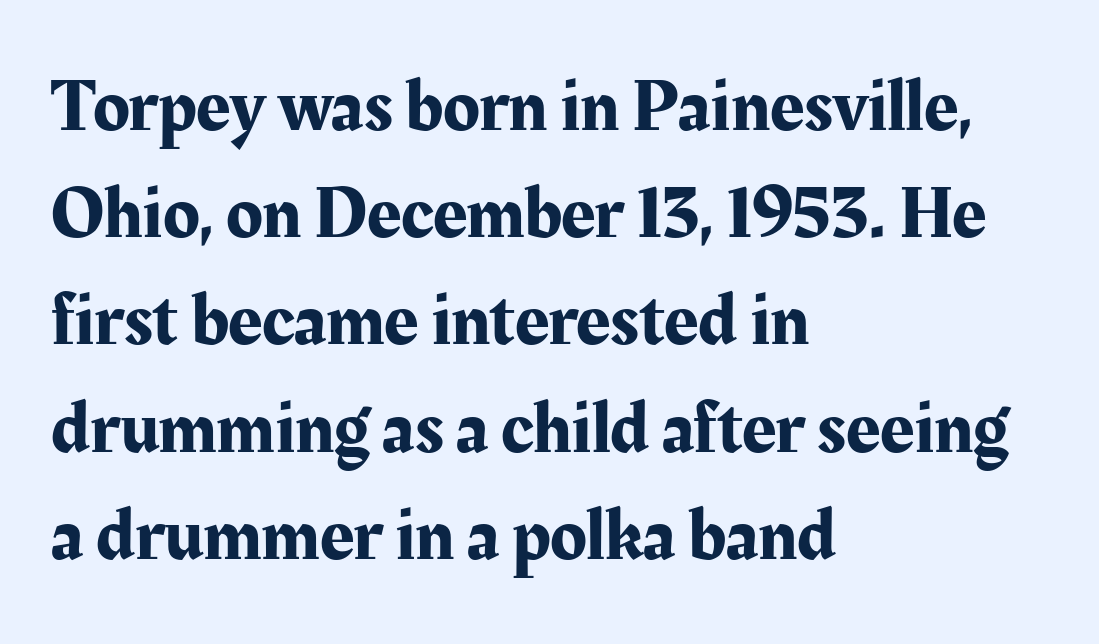
{"serif": "yes", "italic": "no", "width": "normal", "stroke_contrast": "medium", "x_height": "medium", "monospaced": "no", "underline": "no", "align": "left", "line_spacing": "normal", "line_spacing_ratio": 1.43, "letter_spacing": "normal", "letter_spacing_em": 0.0, "glyph_px": 75}
